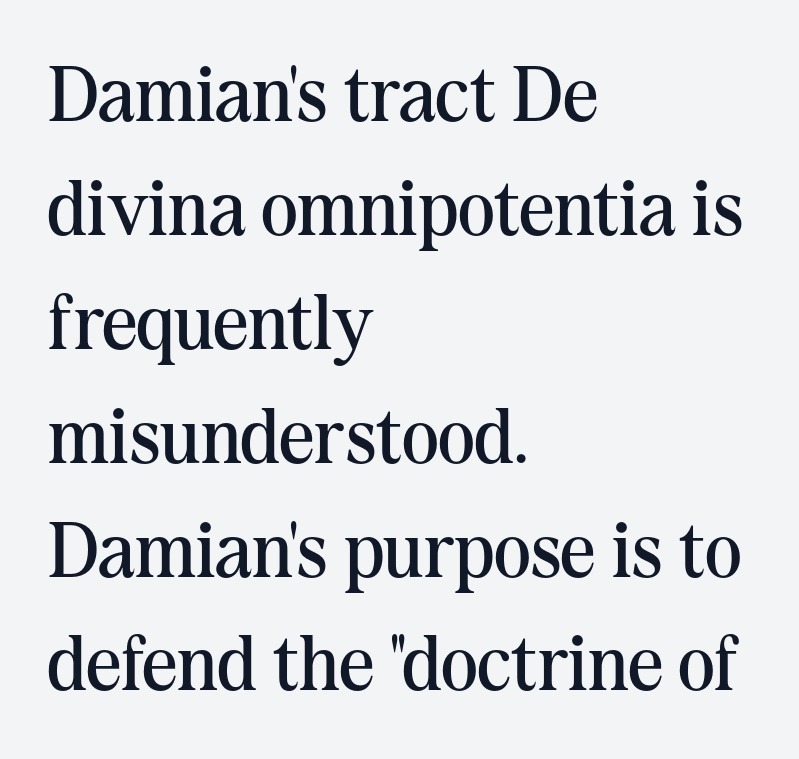
The image shows 78 px regular-weight serif type, upright; set left-aligned, normal line spacing (1.46x), normal letter spacing, not underlined; medium stroke contrast and a medium x-height.
